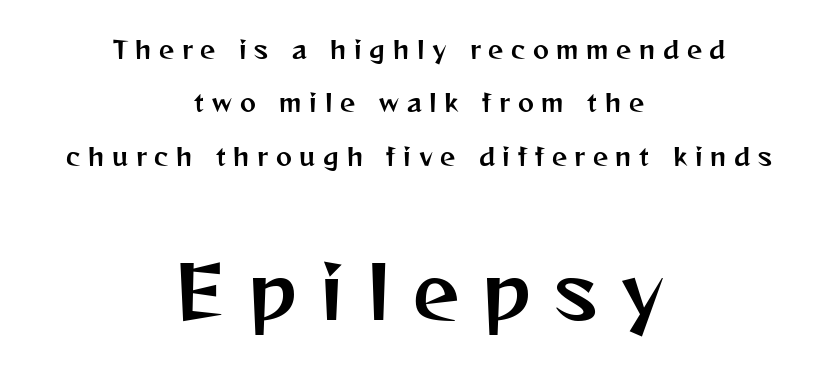
Q: Is the text italic (slanted)? A: No, it is upright.
Q: Is the typeface a serif or a sans-serif typeface? A: Sans-serif.
Q: Is the text underlined? A: No.
Q: How is the paragraph aligned? A: Centered.
Q: Is the spacing between letters normal or unusually wide? A: Unusually wide.
Q: Is the spacing between lines tight, normal or loose? A: Loose.
Q: Which block of text is set in a larger size, the first (top) or the second (bottom)? A: The second (bottom) one.
Q: Width (condensed, normal, or wide)? A: Normal.
Q: Stroke contrast? A: Medium.
Q: x-height? A: Medium.
Q: Monospaced? A: No.
